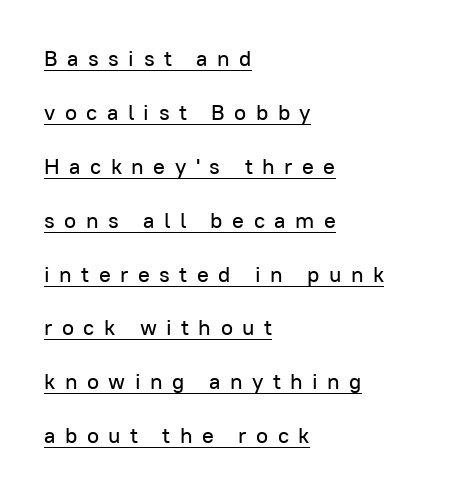
Q: Is the text italic (slanted)? A: No, it is upright.
Q: Is the text underlined? A: Yes.
Q: How is the paragraph aligned? A: Left-aligned.
Q: Is the spacing between letters normal or unusually wide? A: Unusually wide.
Q: Is the spacing between lines tight, normal or loose? A: Loose.
